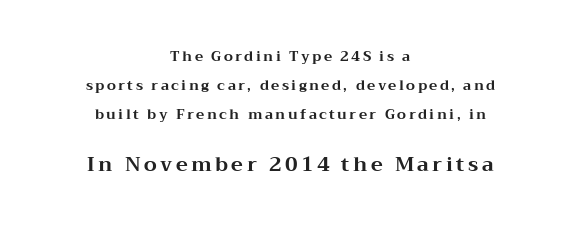
Q: Is the text bold? A: Yes.
Q: Is the text italic (slanted)? A: No, it is upright.
Q: Is the text underlined? A: No.
Q: How is the paragraph aligned? A: Centered.
Q: Is the spacing between lines tight, normal or loose? A: Loose.
Q: Which block of text is set in a larger size, the first (top) or the second (bottom)? A: The second (bottom) one.
